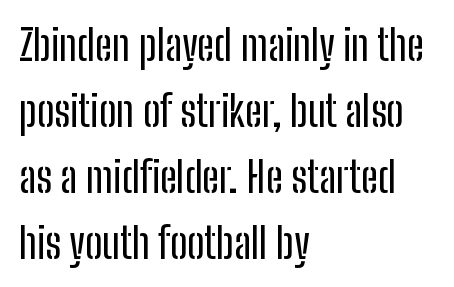
{"serif": "no", "italic": "no", "width": "condensed", "stroke_contrast": "low", "x_height": "medium", "monospaced": "no", "underline": "no", "align": "left", "line_spacing": "normal", "line_spacing_ratio": 1.57, "letter_spacing": "normal", "letter_spacing_em": 0.0, "glyph_px": 42}
